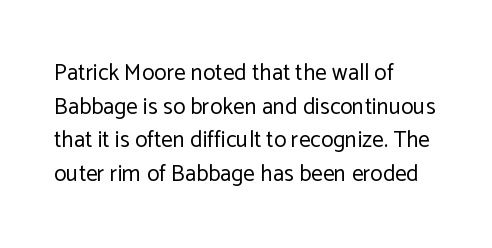
{"italic": "no", "bold": "no", "underline": "no", "align": "left", "line_spacing": "normal", "line_spacing_ratio": 1.46, "letter_spacing": "normal", "letter_spacing_em": 0.0, "glyph_px": 23}
